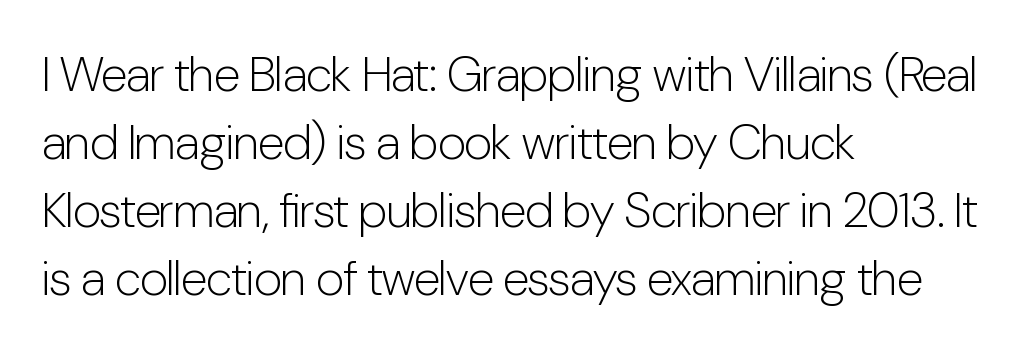
The image shows 49 px light, condensed sans-serif type, upright; set left-aligned, normal line spacing (1.39x), normal letter spacing, not underlined; low stroke contrast and a medium x-height.
